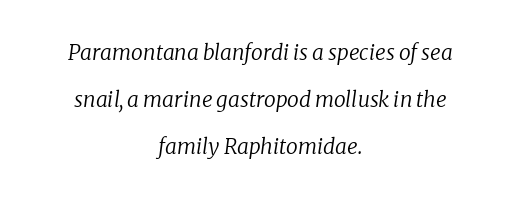
Vertically, the passage feels expansive, rows floating well apart. In terms of posture, this sample is oblique. Letters rest on an invisible, unmarked baseline. Heft: none added — not bold.
